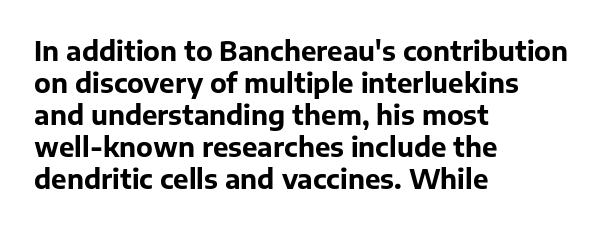
The image shows 26 px bold type, upright; set left-aligned, line spacing 1.23x, normal letter spacing, not underlined.
